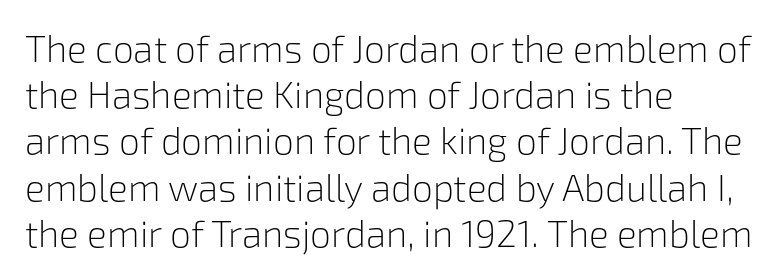
{"serif": "no", "italic": "no", "bold": "no", "weight": "light", "width": "normal", "stroke_contrast": "low", "x_height": "medium", "monospaced": "no", "underline": "no", "align": "left", "line_spacing": "normal", "line_spacing_ratio": 1.25, "letter_spacing": "normal", "letter_spacing_em": 0.0, "glyph_px": 37}
